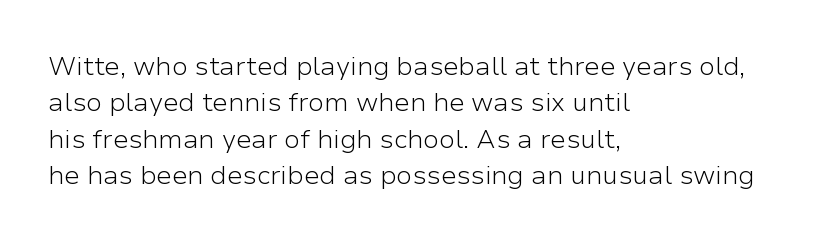
Short and long lines alike share a common starting point at left. The typeface has the unassuming heft of standard copy or less. Is the letter spacing exaggerated? No — it looks like the ordinary default. Has an underline been added? It has not. Posture: vertical.
